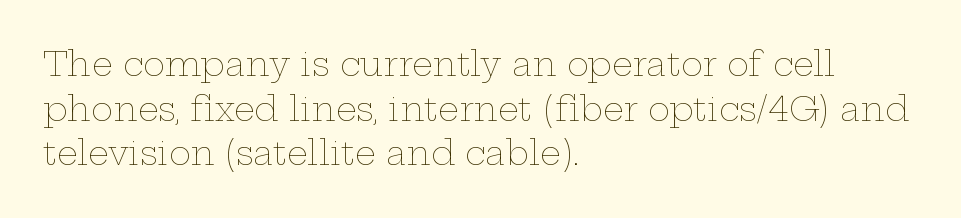
Q: Is the text bold? A: No.
Q: Is the text italic (slanted)? A: No, it is upright.
Q: Is the text underlined? A: No.
Q: How is the paragraph aligned? A: Left-aligned.
Q: Is the spacing between letters normal or unusually wide? A: Normal.
Q: Is the spacing between lines tight, normal or loose? A: Normal.
Q: Width (condensed, normal, or wide)? A: Wide.
Q: Stroke contrast? A: Low.
Q: x-height? A: Medium.
Q: Monospaced? A: No.
